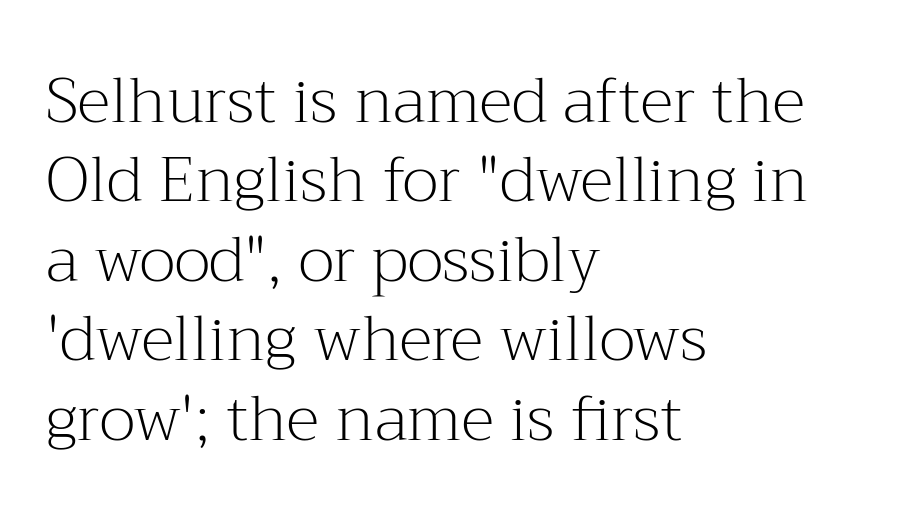
The passage is arranged the way most books set body copy — flush left. The passage shown has conventional tracking throughout. Students, observe: this is what conventionally led text looks like. Yep, those are serifs on the letters. Letters have the restrained weight of plain body copy at most.
